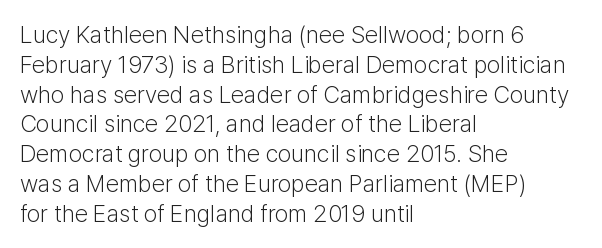
Q: Is the text bold? A: No.
Q: Is the text italic (slanted)? A: No, it is upright.
Q: Is the text underlined? A: No.
Q: How is the paragraph aligned? A: Left-aligned.
Q: Is the spacing between letters normal or unusually wide? A: Normal.
